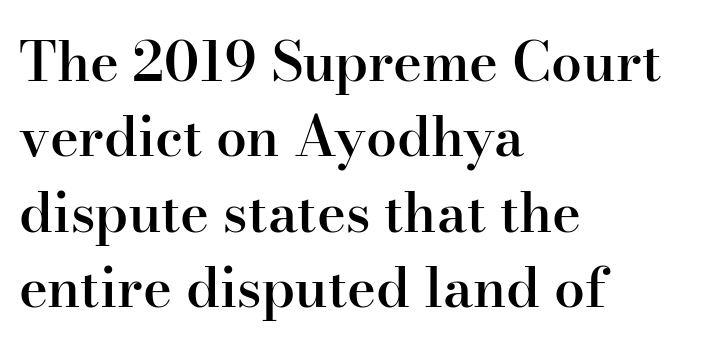
Q: Is the text bold? A: Semi-bold.
Q: Is the text italic (slanted)? A: No, it is upright.
Q: Is the typeface a serif or a sans-serif typeface? A: Serif.
Q: Is the text underlined? A: No.
Q: How is the paragraph aligned? A: Left-aligned.
Q: Is the spacing between letters normal or unusually wide? A: Normal.
Q: Is the spacing between lines tight, normal or loose? A: Normal.
Q: Width (condensed, normal, or wide)? A: Normal.
Q: Stroke contrast? A: High.
Q: x-height? A: Small.
Q: Monospaced? A: No.
